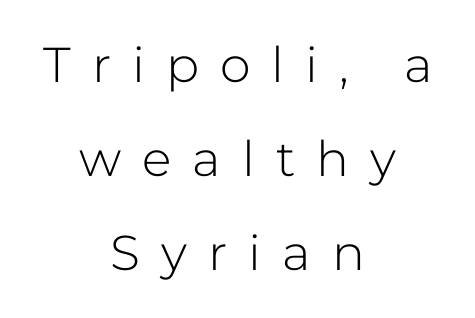
Q: Is the text bold? A: No.
Q: Is the text italic (slanted)? A: No, it is upright.
Q: Is the typeface a serif or a sans-serif typeface? A: Sans-serif.
Q: Is the text underlined? A: No.
Q: How is the paragraph aligned? A: Centered.
Q: Is the spacing between letters normal or unusually wide? A: Unusually wide.
Q: Is the spacing between lines tight, normal or loose? A: Loose.
Q: Width (condensed, normal, or wide)? A: Normal.
Q: Stroke contrast? A: Low.
Q: x-height? A: Medium.
Q: Monospaced? A: No.
